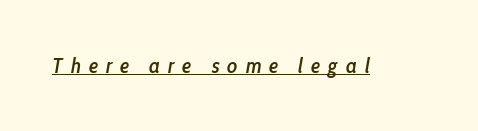
The image shows 21 px text type, italic (leaning right); set unusually wide letter spacing (+0.38 em), underlined.
